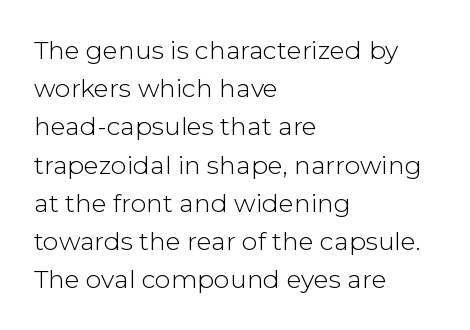
Q: Is the text bold? A: No.
Q: Is the text italic (slanted)? A: No, it is upright.
Q: Is the text underlined? A: No.
Q: How is the paragraph aligned? A: Left-aligned.
Q: Is the spacing between letters normal or unusually wide? A: Normal.
Q: Is the spacing between lines tight, normal or loose? A: Normal.
